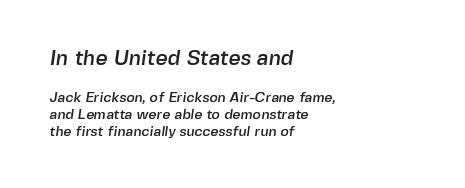
{"underline": "no", "align": "left", "line_spacing_ratio": 1.2, "letter_spacing": "normal", "letter_spacing_em": 0.0, "larger_block": "first", "size_ratio": 1.5, "glyph_px": 21}
